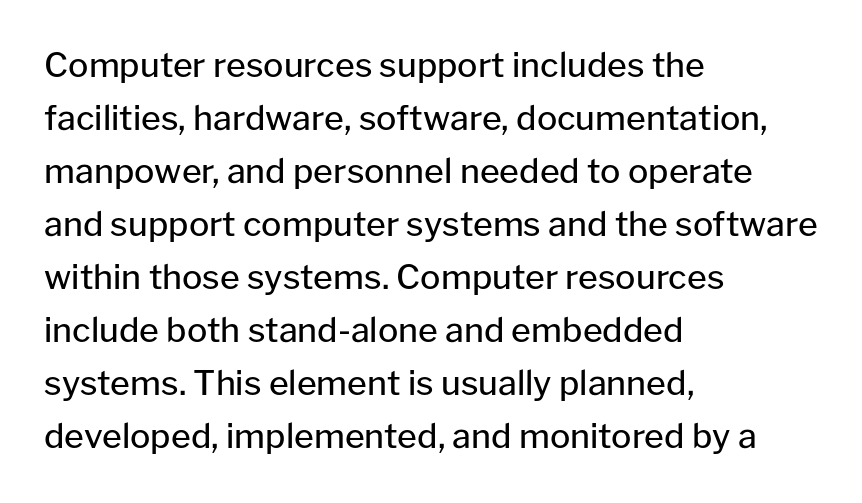
{"serif": "no", "italic": "no", "bold": "no", "weight": "regular", "width": "normal", "stroke_contrast": "low", "x_height": "medium", "monospaced": "no", "underline": "no", "align": "left", "line_spacing": "normal", "line_spacing_ratio": 1.56, "letter_spacing": "normal", "letter_spacing_em": 0.0, "glyph_px": 34}
